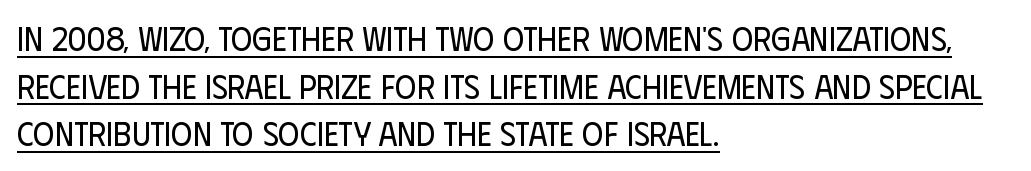
Students, observe the line beneath the letters — that is underlining. Proportional: the letters do not fall into vertical columns. Regarding leading, the lines here are spaced in the standard way. Left-aligned paragraph, ragged on the right. Glyph-to-glyph distance matches everyday printed text.
